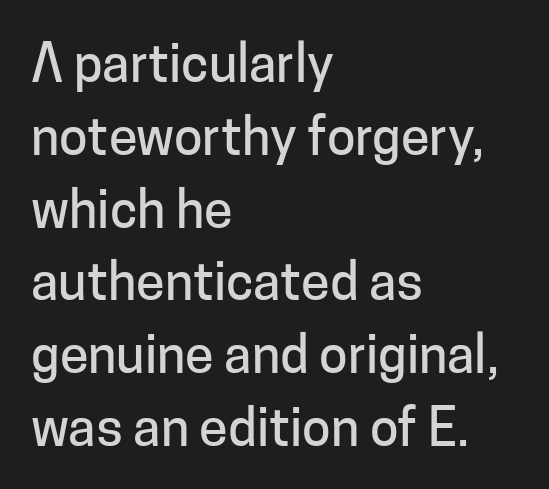
The designer left line spacing at the default. Stroke terminals: plain, sans-serif. This is roman type, the default non-slanted kind. The words here are not underlined. Line starts are locked; line ends wander. A typesetter would call this proportional, since set widths differ per character.
